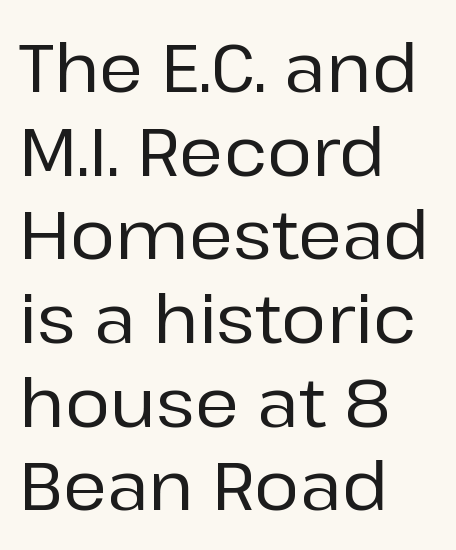
{"serif": "no", "italic": "no", "width": "normal", "stroke_contrast": "low", "x_height": "medium", "monospaced": "no", "underline": "no", "align": "left", "line_spacing_ratio": 1.23, "letter_spacing": "normal", "letter_spacing_em": 0.0, "glyph_px": 68}
